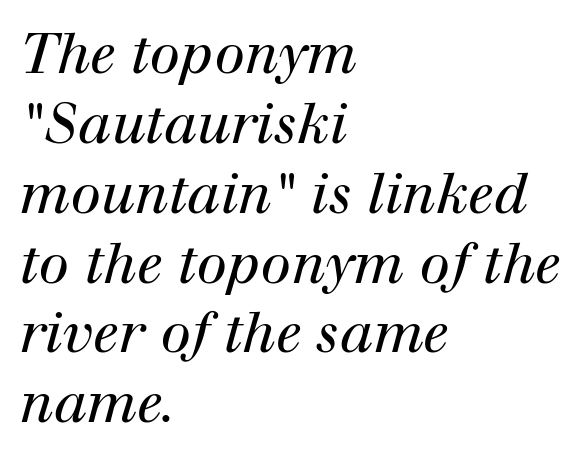
{"serif": "yes", "italic": "yes", "lean": "right", "slant_degrees": 12, "bold": "no", "weight": "regular", "width": "normal", "stroke_contrast": "high", "x_height": "medium", "monospaced": "no", "underline": "no", "align": "left", "line_spacing": "normal", "line_spacing_ratio": 1.27, "letter_spacing": "normal", "letter_spacing_em": 0.0, "glyph_px": 55}
